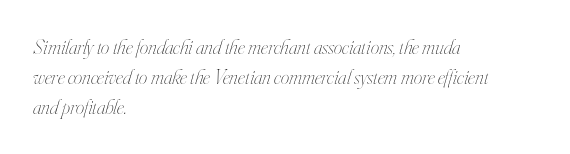
Teacher's note: observe the even left margin — that is flush-left alignment. Descenders hang freely into open space. An italicized treatment has been applied to the whole sample. The passage shown stacks its lines at a standard gap. The rendering keeps characters at their native spacing. Caption: face not bold, strokes unweighted.
